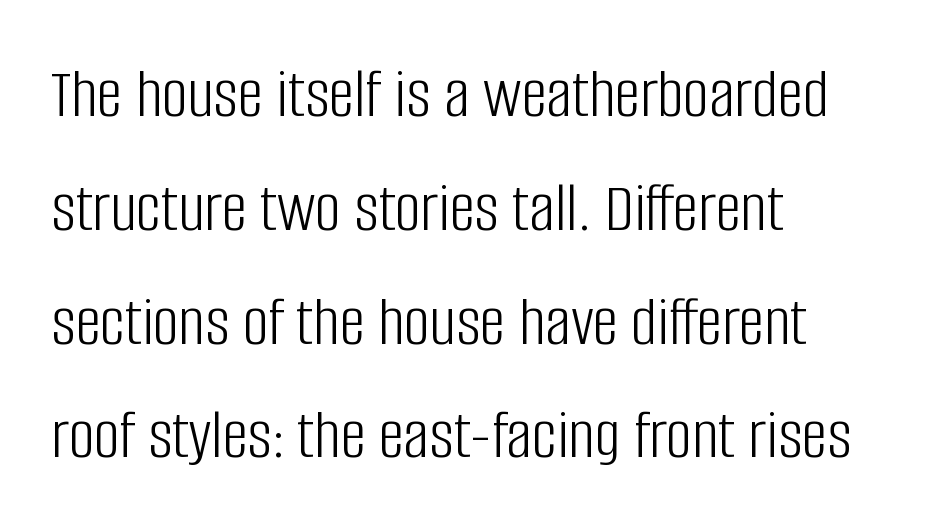
The characters are drawn with everyday or finer stroke widths. What stands out about the letter spacing? Nothing — it is the standard amount. Do the characters align in a grid? No, the font is proportional. This sample is left-justified, so line endings fall wherever the words run out.
